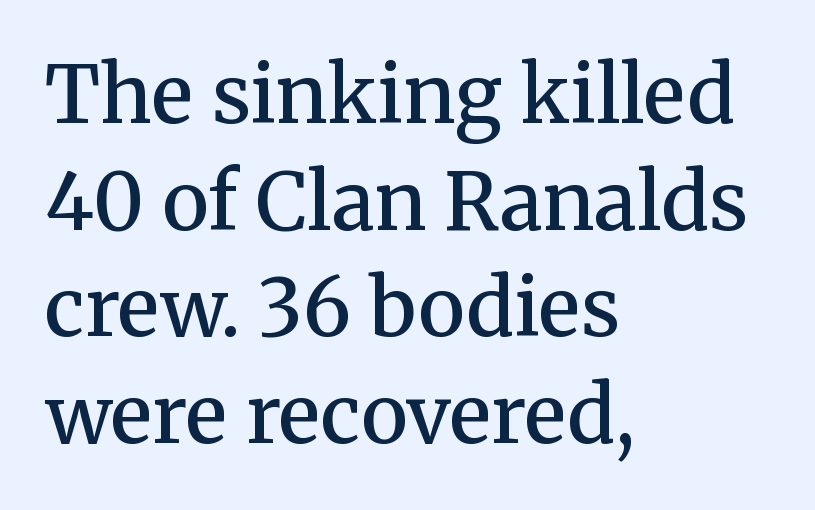
You could not count columns in this text — the font is proportionally spaced. What stands out about the letter spacing? Nothing — it is the standard amount. Compared with an ordinary text face, these strokes are moderately heavier — a semibold. Descenders are the only things crossing below the line. Left-aligned paragraph, ragged on the right. Tall strokes in this sample are plumb rather than angled.
